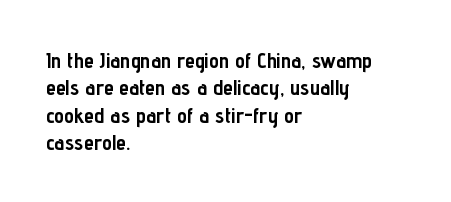
Chunky letters — that's bold for sure. Caption: standard tracking, unaltered. Descenders are the only things crossing below the line. Typeset ragged right — the left edge is the straight one. The letters stand upright; this is a roman face.
